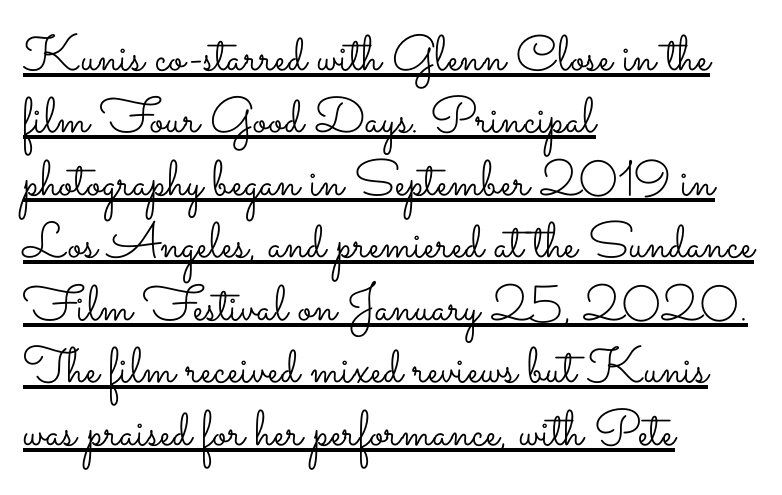
Standard letterfit; no display-style spreading of the glyphs. The compositor pushed each line to the left boundary. Is there much room between lines? A standard amount, neither cramped nor airy. Stems here are at most as thick as an everyday book face.
